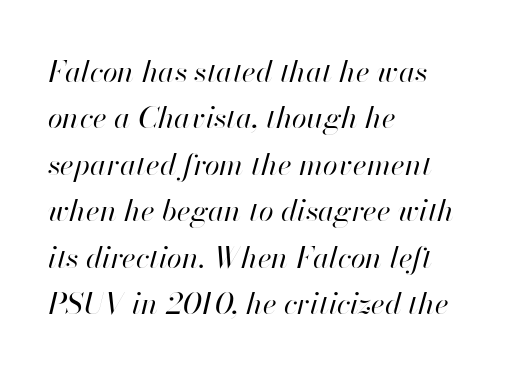
{"italic": "yes", "lean": "right", "slant_degrees": 13, "bold": "no", "weight": "regular", "width": "normal", "stroke_contrast": "high", "x_height": "small", "monospaced": "no", "underline": "no", "align": "left", "line_spacing": "normal", "line_spacing_ratio": 1.55, "letter_spacing": "normal", "letter_spacing_em": 0.0, "glyph_px": 30}
